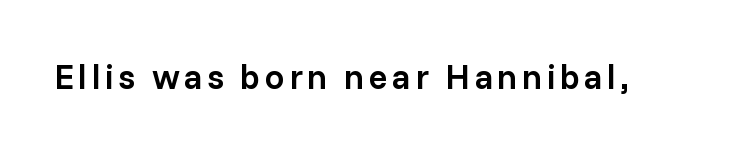
The image shows 35 px semibold sans-serif type, upright; set not underlined; low stroke contrast and a medium x-height.
